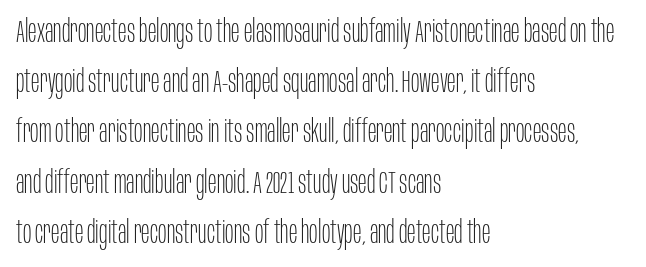
A classic flush-left, rag-right setting is used for this passage. Clear beneath every line of the passage. What's the leading like? Ordinary, nothing unusual. Stroke terminals: plain, sans-serif. Designer's note — italics off, roman on.
